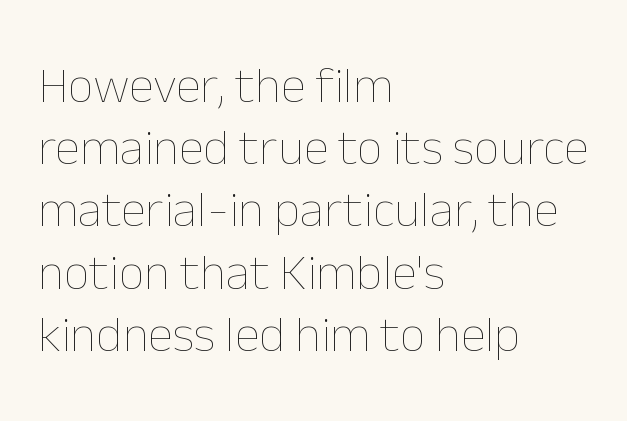
{"italic": "no", "bold": "no", "weight": "thin", "width": "normal", "stroke_contrast": "low", "x_height": "medium", "monospaced": "no", "underline": "no", "align": "left", "line_spacing_ratio": 1.22, "letter_spacing": "normal", "letter_spacing_em": 0.0, "glyph_px": 51}
